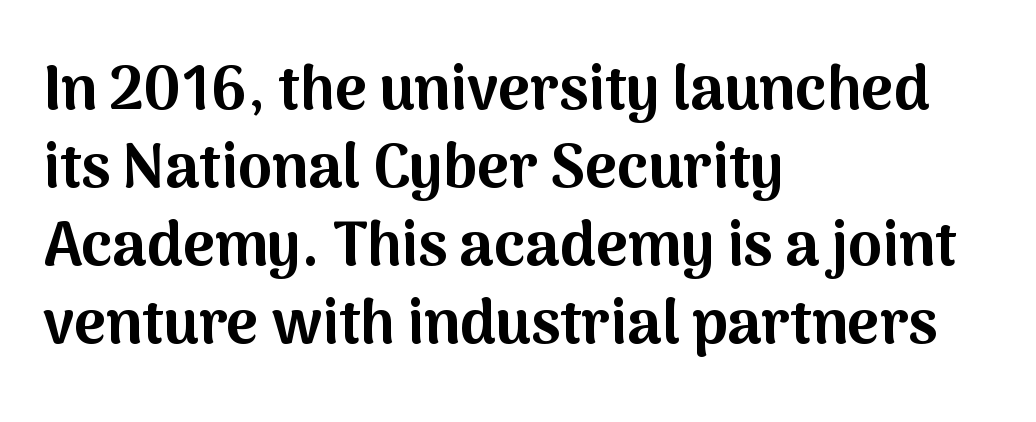
{"serif": "no", "italic": "no", "bold": "yes", "weight": "bold", "width": "normal", "stroke_contrast": "medium", "x_height": "medium", "monospaced": "no", "underline": "no", "align": "left", "line_spacing": "normal", "line_spacing_ratio": 1.28, "letter_spacing": "normal", "letter_spacing_em": 0.0, "glyph_px": 61}
